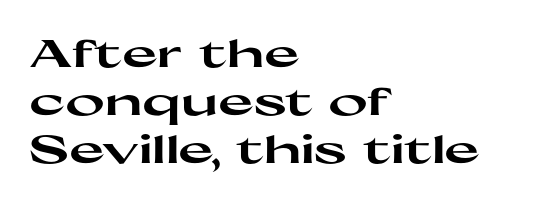
The space beneath each line is pristine and unruled. Nothing sits at the stroke ends, so this counts as sans-serif. Proportional: the letters do not fall into vertical columns. No italicization has been applied; the sample stays upright. These lines keep a tight, regular rhythm from letter to letter.
